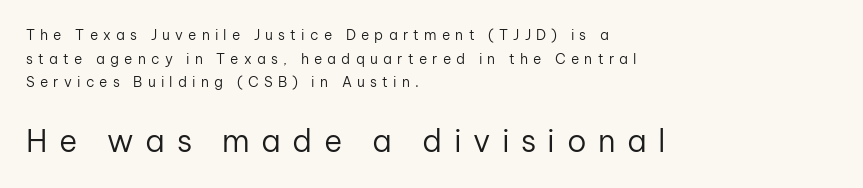
Q: Is the text bold? A: No.
Q: Is the text italic (slanted)? A: No, it is upright.
Q: Is the typeface a serif or a sans-serif typeface? A: Sans-serif.
Q: Is the text underlined? A: No.
Q: How is the paragraph aligned? A: Left-aligned.
Q: Is the spacing between letters normal or unusually wide? A: Unusually wide.
Q: Is the spacing between lines tight, normal or loose? A: Normal.
Q: Which block of text is set in a larger size, the first (top) or the second (bottom)? A: The second (bottom) one.
Q: Width (condensed, normal, or wide)? A: Normal.
Q: Stroke contrast? A: Low.
Q: x-height? A: Medium.
Q: Monospaced? A: No.
